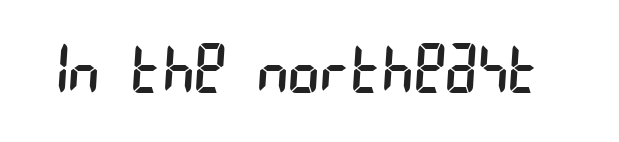
The image shows 67 px regular-weight, condensed sans-serif type; set normal letter spacing, not underlined; low stroke contrast and a large x-height.
